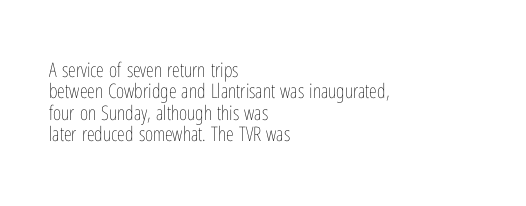
Q: Is the text bold? A: No.
Q: Is the text italic (slanted)? A: No, it is upright.
Q: Is the text underlined? A: No.
Q: How is the paragraph aligned? A: Left-aligned.
Q: Is the spacing between letters normal or unusually wide? A: Normal.
Q: Is the spacing between lines tight, normal or loose? A: Tight.
